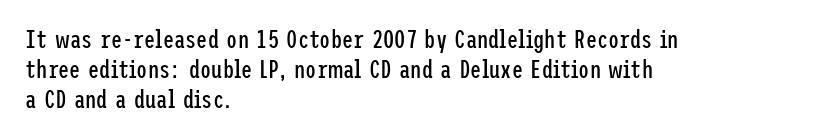
{"italic": "no", "bold": "no", "underline": "no", "align": "left", "line_spacing_ratio": 1.21, "letter_spacing": "normal", "letter_spacing_em": 0.0, "glyph_px": 25}
